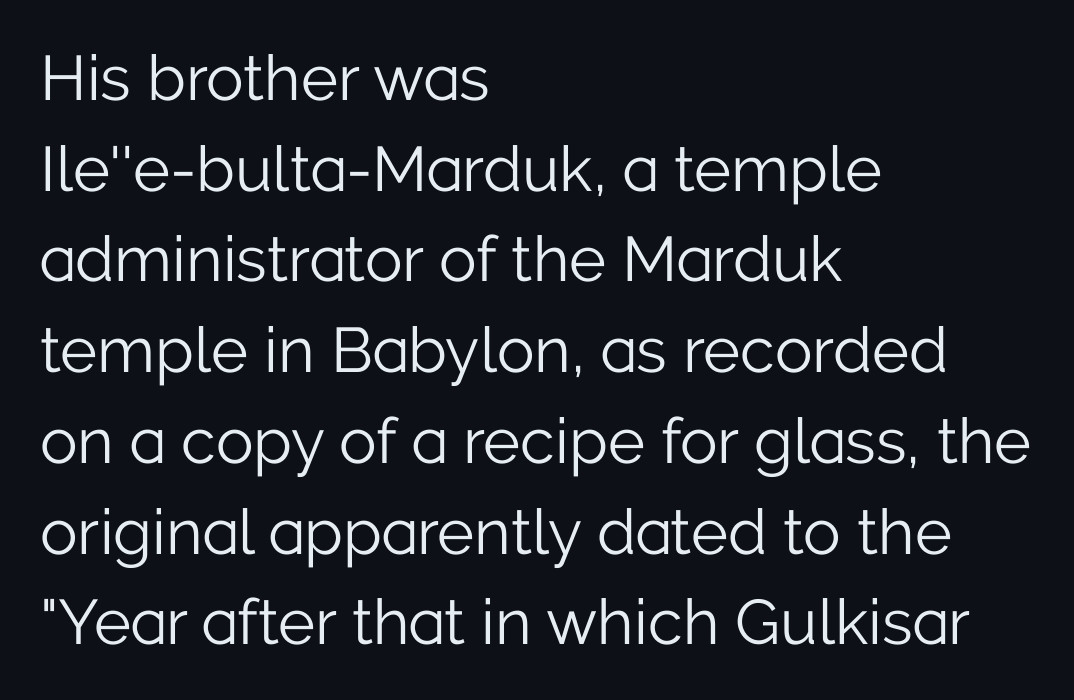
Q: Is the text bold? A: No.
Q: Is the text italic (slanted)? A: No, it is upright.
Q: Is the typeface a serif or a sans-serif typeface? A: Sans-serif.
Q: Is the text underlined? A: No.
Q: How is the paragraph aligned? A: Left-aligned.
Q: Is the spacing between letters normal or unusually wide? A: Normal.
Q: Is the spacing between lines tight, normal or loose? A: Normal.
Q: Width (condensed, normal, or wide)? A: Normal.
Q: Stroke contrast? A: Low.
Q: x-height? A: Medium.
Q: Monospaced? A: No.
